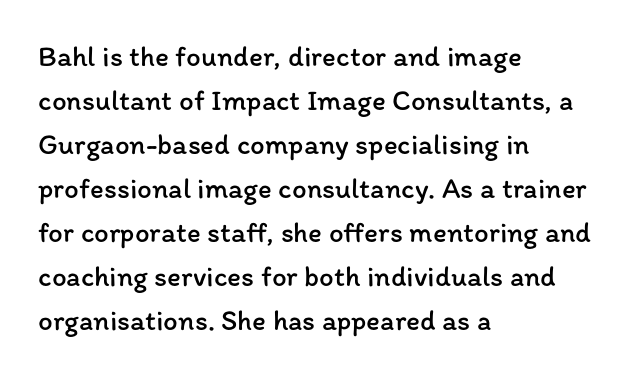
The image shows 29 px regular-weight type, upright; set left-aligned, normal line spacing (1.52x), normal letter spacing, not underlined; low stroke contrast and a medium x-height.
